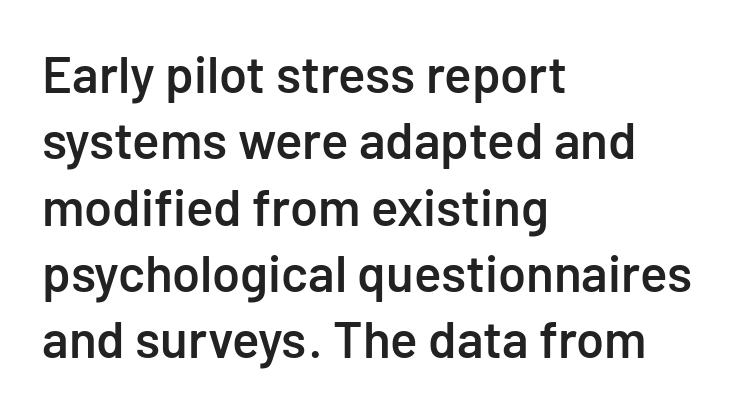
The image shows 51 px semibold sans-serif type, upright; set left-aligned, normal line spacing (1.3x), normal letter spacing, not underlined; low stroke contrast and a medium x-height.
